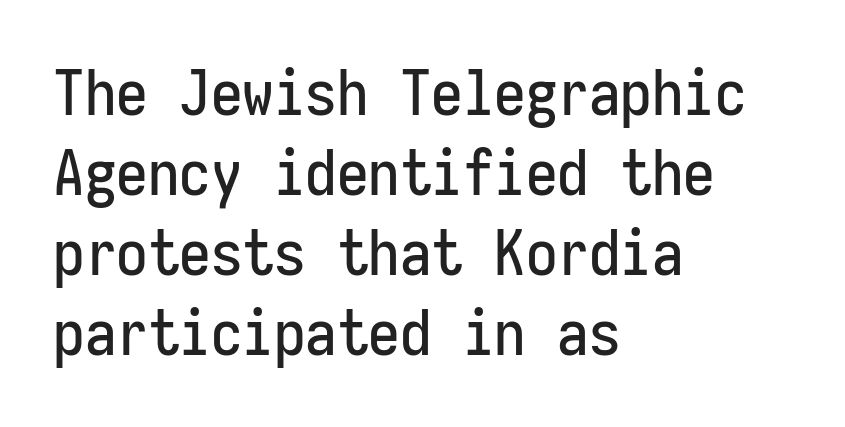
{"serif": "no", "italic": "no", "width": "condensed", "stroke_contrast": "low", "x_height": "medium", "monospaced": "yes", "underline": "no", "align": "left", "line_spacing": "normal", "line_spacing_ratio": 1.27, "letter_spacing": "normal", "letter_spacing_em": 0.0, "glyph_px": 63}
